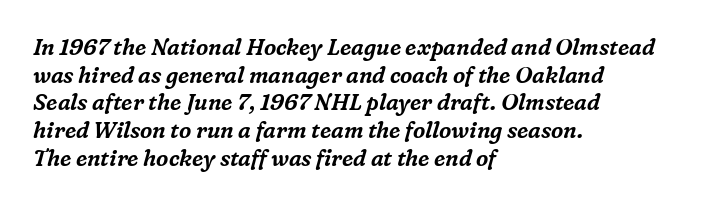
The image shows 22 px text type, italic (leaning right); set left-aligned, normal line spacing (1.26x), normal letter spacing, not underlined.
